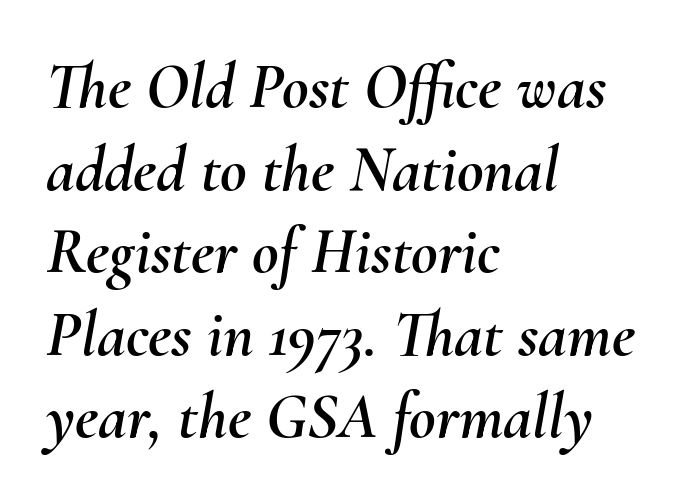
The image shows 65 px text type, italic (leaning right); set left-aligned, normal line spacing (1.27x), normal letter spacing, not underlined; medium stroke contrast and a small x-height.
